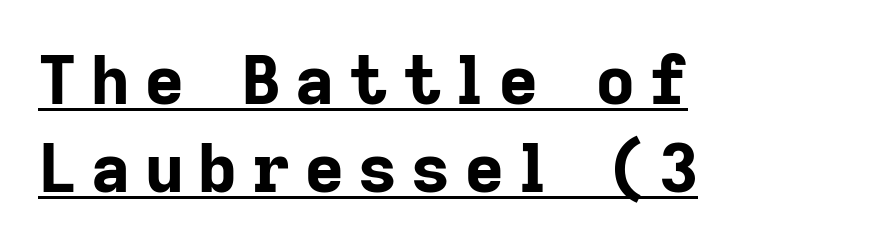
Q: Is the text bold? A: Yes.
Q: Is the text italic (slanted)? A: No, it is upright.
Q: Is the typeface a serif or a sans-serif typeface? A: Sans-serif.
Q: Is the text underlined? A: Yes.
Q: How is the paragraph aligned? A: Left-aligned.
Q: Is the spacing between letters normal or unusually wide? A: Unusually wide.
Q: Is the spacing between lines tight, normal or loose? A: Normal.
Q: Width (condensed, normal, or wide)? A: Normal.
Q: Stroke contrast? A: Low.
Q: x-height? A: Medium.
Q: Monospaced? A: No.
